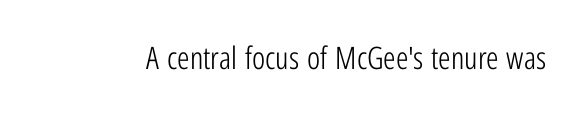
Q: Is the text bold? A: No.
Q: Is the text italic (slanted)? A: No, it is upright.
Q: Is the typeface a serif or a sans-serif typeface? A: Sans-serif.
Q: Is the text underlined? A: No.
Q: Is the spacing between letters normal or unusually wide? A: Normal.
Q: Width (condensed, normal, or wide)? A: Condensed.
Q: Stroke contrast? A: Low.
Q: x-height? A: Medium.
Q: Monospaced? A: No.
